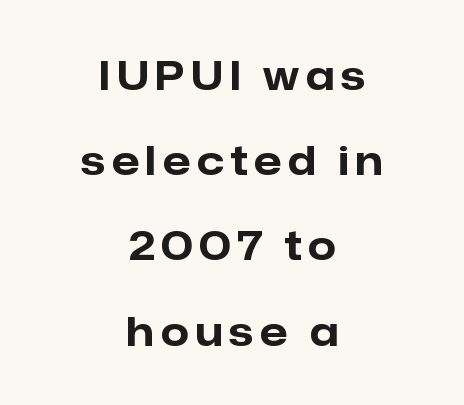
{"serif": "no", "italic": "no", "bold": "yes", "weight": "bold", "width": "normal", "stroke_contrast": "low", "x_height": "medium", "monospaced": "no", "underline": "no", "align": "center", "line_spacing": "loose", "line_spacing_ratio": 2.13, "glyph_px": 40}
